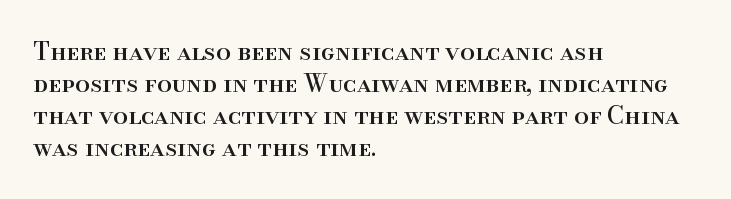
{"italic": "no", "underline": "no", "align": "left", "line_spacing": "normal", "line_spacing_ratio": 1.33, "letter_spacing": "normal", "letter_spacing_em": 0.0, "glyph_px": 24}
